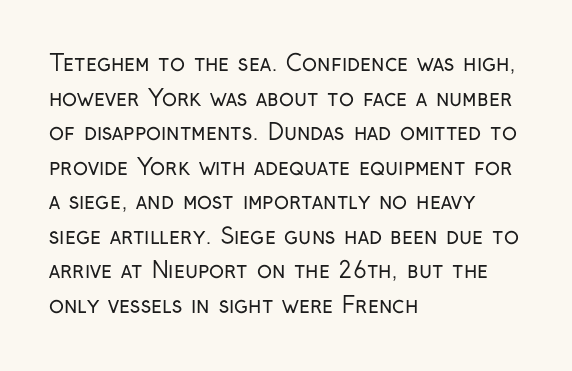
Which margin do the lines hug? The left one — the right edge is uneven. This is roman type, the default non-slanted kind. Summary of vertical rhythm: regular, with standard interline spacing. These glyphs show unthickened strokes, regular width or finer. The rendering keeps characters at their native spacing. The gap between lines stays unmarked.
